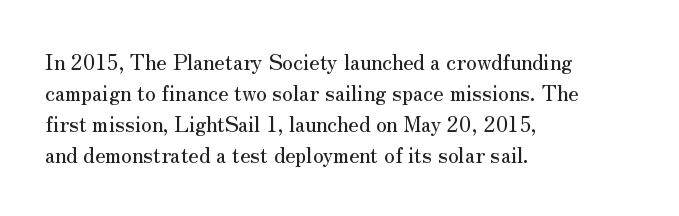
Q: Is the text italic (slanted)? A: No, it is upright.
Q: Is the text underlined? A: No.
Q: How is the paragraph aligned? A: Left-aligned.
Q: Is the spacing between letters normal or unusually wide? A: Normal.
Q: Is the spacing between lines tight, normal or loose? A: Normal.
